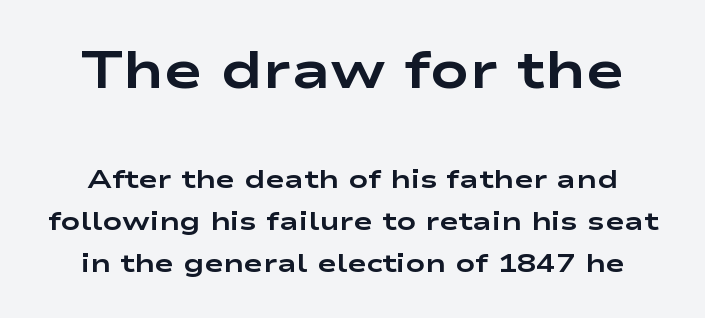
Does the leading feel generous? No, just average. Unlike a traditional serif, this face leaves its strokes unadorned. If you drew a line through each stem, it would be perfectly vertical. Inter-character spacing is left at the font's built-in metrics.
